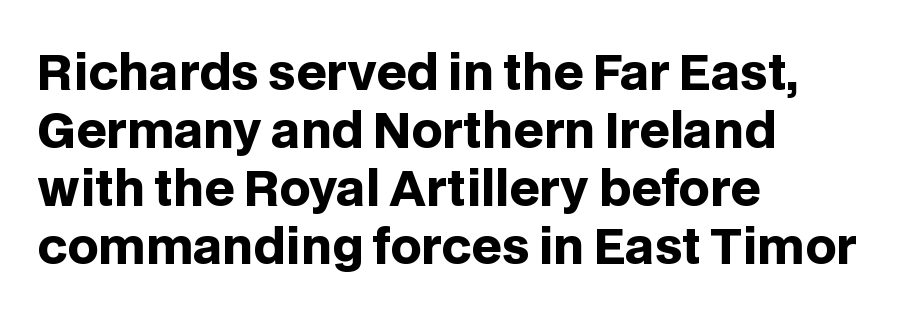
Q: Is the text bold? A: Yes.
Q: Is the text italic (slanted)? A: No, it is upright.
Q: Is the typeface a serif or a sans-serif typeface? A: Sans-serif.
Q: Is the text underlined? A: No.
Q: How is the paragraph aligned? A: Left-aligned.
Q: Is the spacing between letters normal or unusually wide? A: Normal.
Q: Width (condensed, normal, or wide)? A: Normal.
Q: Stroke contrast? A: Low.
Q: x-height? A: Large.
Q: Monospaced? A: No.
